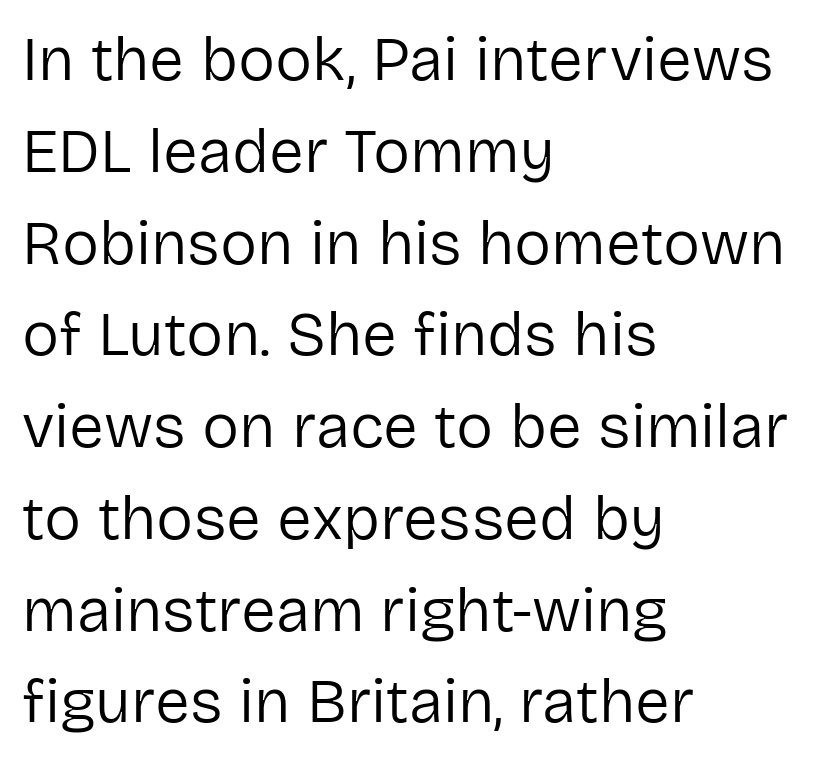
Q: Is the text bold? A: No.
Q: Is the text italic (slanted)? A: No, it is upright.
Q: Is the typeface a serif or a sans-serif typeface? A: Sans-serif.
Q: Is the text underlined? A: No.
Q: How is the paragraph aligned? A: Left-aligned.
Q: Is the spacing between letters normal or unusually wide? A: Normal.
Q: Is the spacing between lines tight, normal or loose? A: Normal.
Q: Width (condensed, normal, or wide)? A: Normal.
Q: Stroke contrast? A: Low.
Q: x-height? A: Medium.
Q: Monospaced? A: No.
